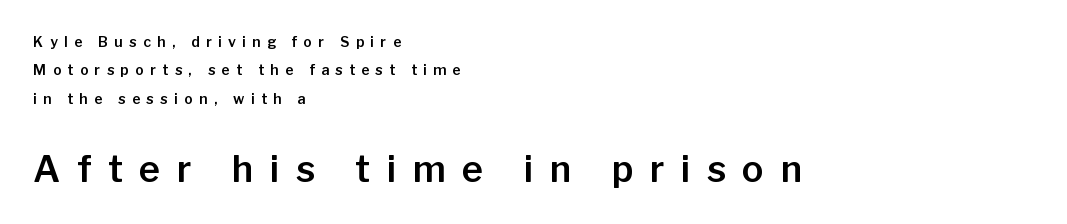
The lines are spread far apart with generous leading. Only glyphs here, with clear space below each row. The specimen reads as upright at a glance. Does the bottom block carry the larger type? Yes, it does. Each letter keeps its own natural width here, so spacing adapts to shape. Short and long lines alike share a common starting point at left.
